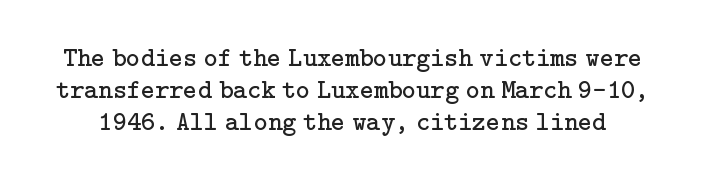
Q: Is the text bold? A: No.
Q: Is the text italic (slanted)? A: No, it is upright.
Q: Is the text underlined? A: No.
Q: Is the spacing between letters normal or unusually wide? A: Normal.
